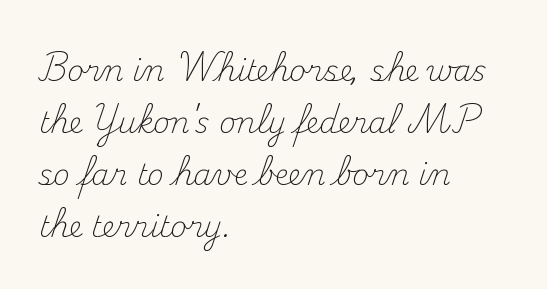
{"serif": "yes", "bold": "no", "weight": "light", "width": "normal", "stroke_contrast": "medium", "x_height": "small", "monospaced": "no", "underline": "no", "align": "left", "line_spacing_ratio": 1.79, "letter_spacing": "normal", "letter_spacing_em": 0.0, "glyph_px": 29}
